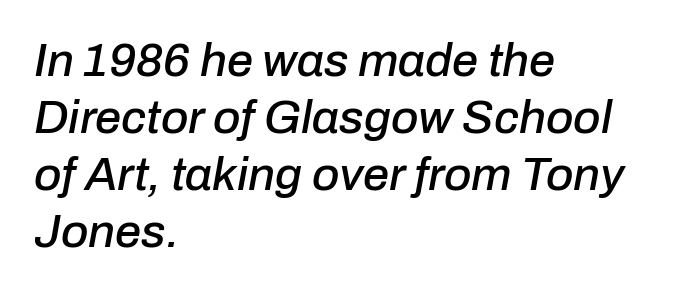
The image shows 47 px text type, italic (leaning right); set left-aligned, line spacing 1.21x, normal letter spacing, not underlined; low stroke contrast and a medium x-height.
